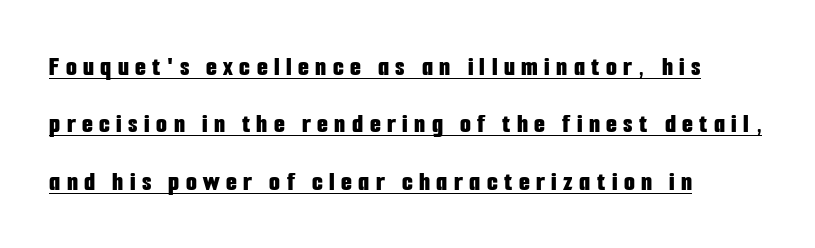
To sum up the face: it is a sans, with no serifs. One-word summary of the alignment: left. How are the letters spaced? Widely, with obvious added tracking. If you measured baseline to baseline, you'd find a long distance.
